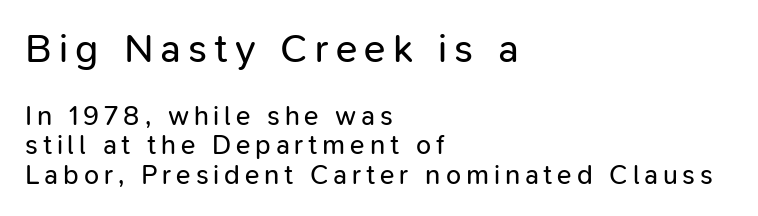
{"serif": "no", "italic": "no", "bold": "no", "weight": "regular", "width": "normal", "stroke_contrast": "low", "x_height": "medium", "monospaced": "no", "underline": "no", "align": "left", "line_spacing": "tight", "line_spacing_ratio": 1.08, "larger_block": "first", "size_ratio": 1.48, "glyph_px": 40}
